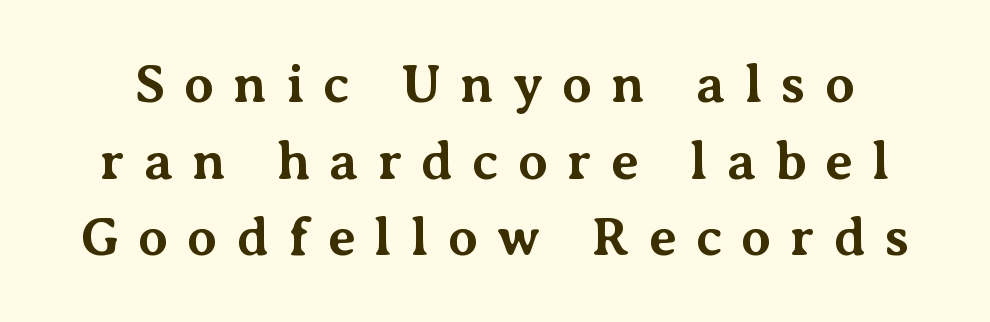
{"serif": "yes", "italic": "no", "bold": "yes", "weight": "bold", "width": "normal", "stroke_contrast": "medium", "x_height": "medium", "monospaced": "no", "underline": "no", "line_spacing": "normal", "line_spacing_ratio": 1.42, "letter_spacing": "wide", "letter_spacing_em": 0.35, "glyph_px": 54}
